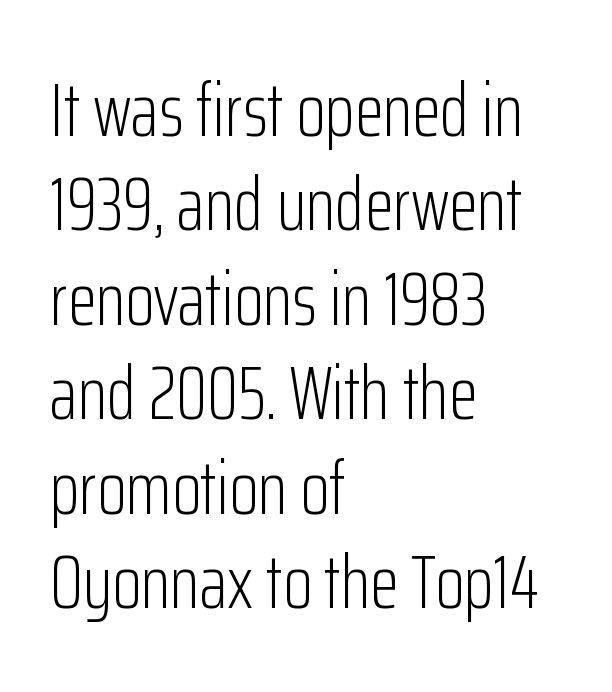
Q: Is the text bold? A: No.
Q: Is the text italic (slanted)? A: No, it is upright.
Q: Is the typeface a serif or a sans-serif typeface? A: Sans-serif.
Q: Is the text underlined? A: No.
Q: How is the paragraph aligned? A: Left-aligned.
Q: Is the spacing between letters normal or unusually wide? A: Normal.
Q: Is the spacing between lines tight, normal or loose? A: Normal.
Q: Width (condensed, normal, or wide)? A: Condensed.
Q: Stroke contrast? A: Low.
Q: x-height? A: Medium.
Q: Monospaced? A: No.
